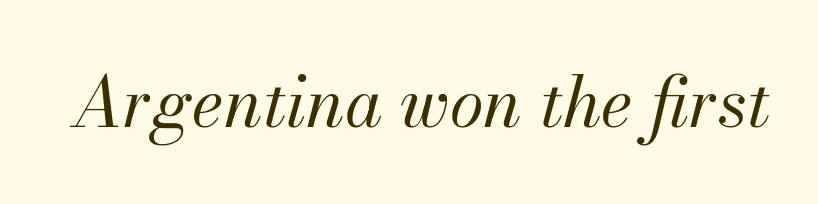
The image shows 69 px regular-weight type, italic (leaning right); set normal letter spacing, not underlined; medium stroke contrast and a small x-height.
